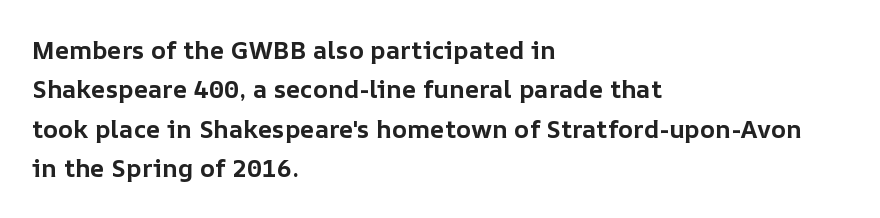
Evenly set lines give the paragraph a standard silhouette. Glance below the letters and you will spot only blank space. Typeset ragged right — the left edge is the straight one. This sample uses plain, unmodified letter spacing. Style check: upright. I'd describe the lettering as bold — thick and assertive.
